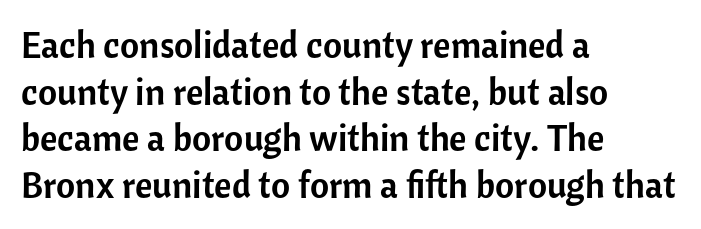
Q: Is the text italic (slanted)? A: No, it is upright.
Q: Is the typeface a serif or a sans-serif typeface? A: Sans-serif.
Q: Is the text underlined? A: No.
Q: How is the paragraph aligned? A: Left-aligned.
Q: Is the spacing between letters normal or unusually wide? A: Normal.
Q: Is the spacing between lines tight, normal or loose? A: Normal.
Q: Width (condensed, normal, or wide)? A: Normal.
Q: Stroke contrast? A: Low.
Q: x-height? A: Medium.
Q: Monospaced? A: No.
